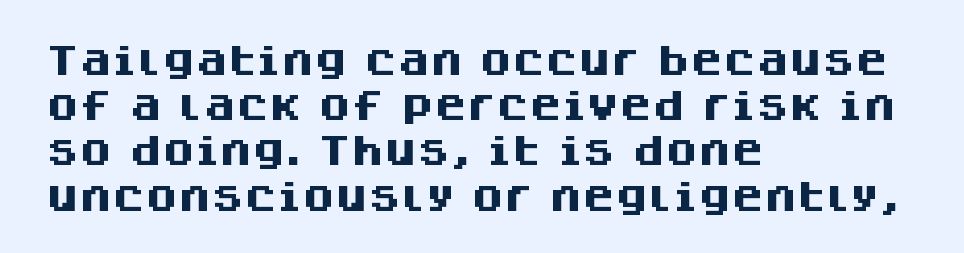
The designer left line spacing at the default. There is no visible air inserted between adjacent glyphs. Does the weight exceed regular? Yes, all the way to bold. Each letter keeps its own natural width here, so spacing adapts to shape.
